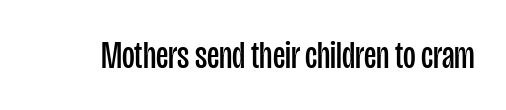
The characters are drawn with everyday or finer stroke widths. Lines of text with bare space underneath. Character widths vary here, with narrow letters taking less room than wide ones. The gaps between neighbouring characters are ordinary and unremarkable. Type style note: lacks serifs. The type sits square on the baseline with zero lean.
